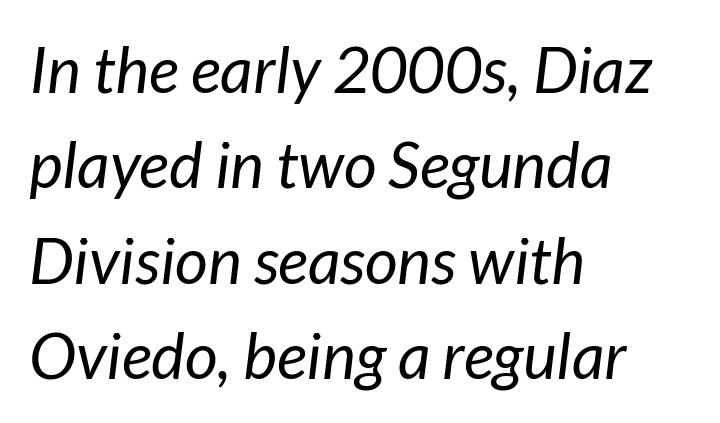
The image shows 64 px regular-weight type, italic (leaning right); set left-aligned, normal line spacing (1.49x), normal letter spacing, not underlined; low stroke contrast and a medium x-height.
